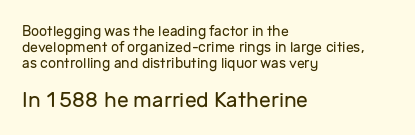
The zone under the glyphs is completely vacant. It's the straight-up-and-down kind of type. Notice how descenders almost collide with the ascenders below — that's tight leading. The letterforms sit shoulder to shoulder at normal distance. Teacher's note: observe the even left margin — that is flush-left alignment.
